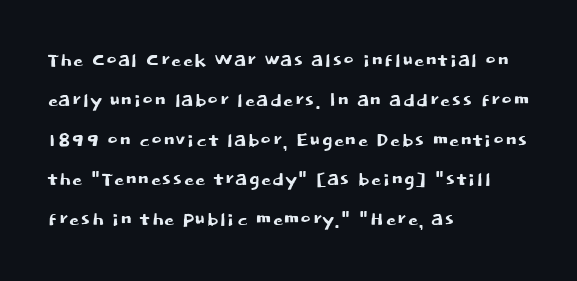
Q: Is the text italic (slanted)? A: No, it is upright.
Q: Is the text underlined? A: No.
Q: How is the paragraph aligned? A: Left-aligned.
Q: Is the spacing between letters normal or unusually wide? A: Normal.
Q: Is the spacing between lines tight, normal or loose? A: Normal.
